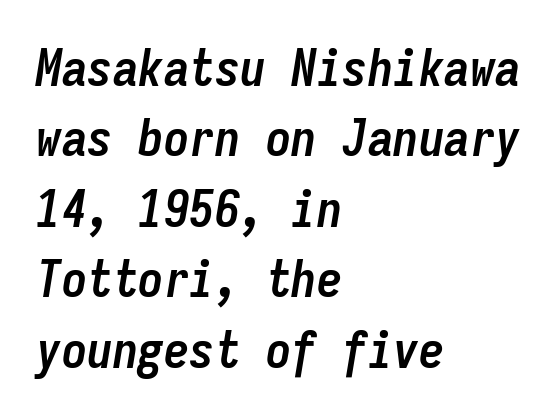
{"italic": "yes", "lean": "right", "slant_degrees": 9, "bold": "yes", "weight": "semibold", "width": "condensed", "stroke_contrast": "low", "x_height": "medium", "monospaced": "yes", "underline": "no", "align": "left", "line_spacing": "normal", "line_spacing_ratio": 1.38, "letter_spacing": "normal", "letter_spacing_em": 0.0, "glyph_px": 51}
